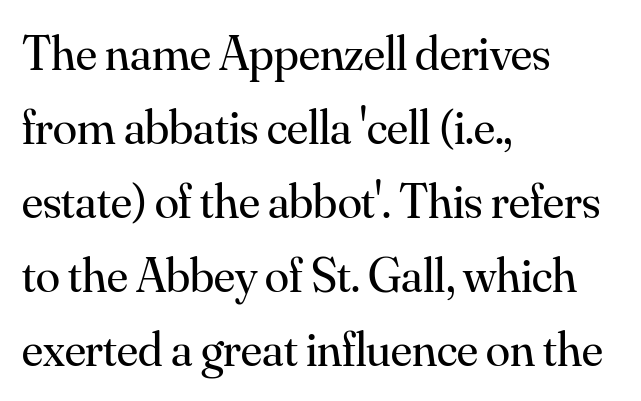
Q: Is the text bold? A: No.
Q: Is the text italic (slanted)? A: No, it is upright.
Q: Is the typeface a serif or a sans-serif typeface? A: Serif.
Q: Is the text underlined? A: No.
Q: How is the paragraph aligned? A: Left-aligned.
Q: Is the spacing between letters normal or unusually wide? A: Normal.
Q: Is the spacing between lines tight, normal or loose? A: Normal.
Q: Width (condensed, normal, or wide)? A: Normal.
Q: Stroke contrast? A: Medium.
Q: x-height? A: Small.
Q: Monospaced? A: No.
